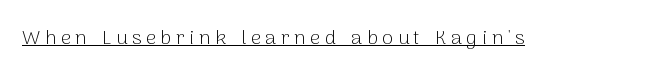
The image shows 20 px text type, upright; set unusually wide letter spacing (+0.24 em), underlined.
